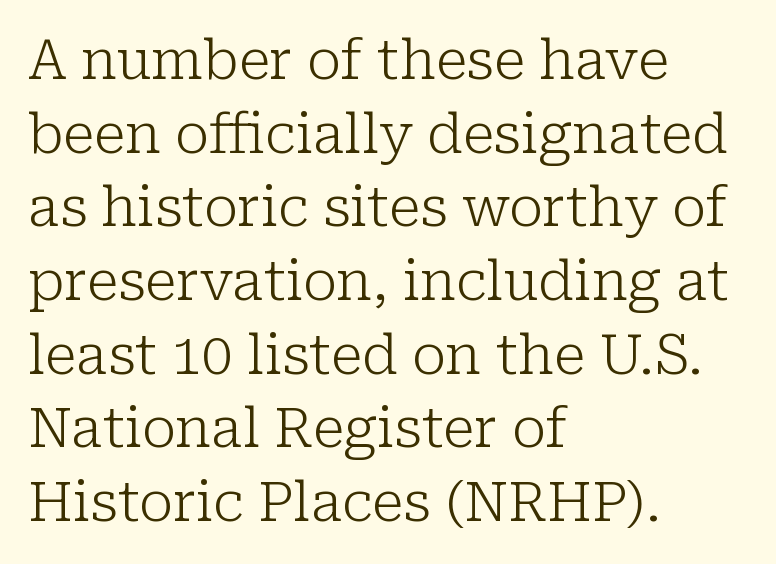
The image shows 55 px light serif type, upright; set left-aligned, normal line spacing (1.34x), normal letter spacing, not underlined; low stroke contrast and a medium x-height.
